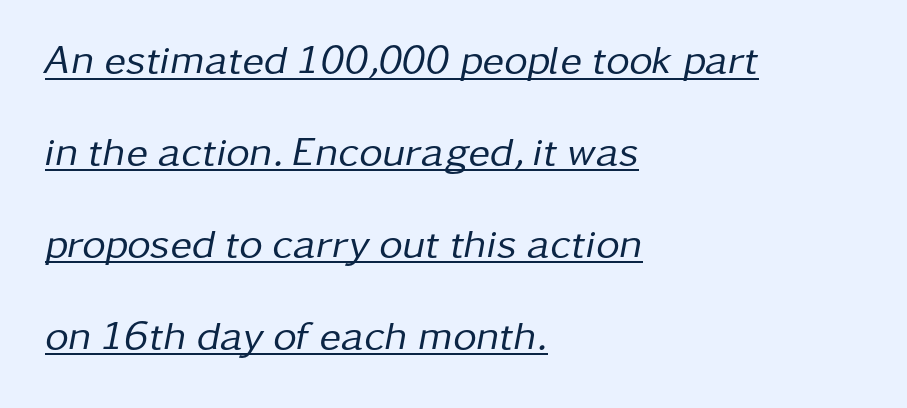
{"italic": "yes", "lean": "right", "slant_degrees": 11, "bold": "no", "weight": "regular", "width": "normal", "stroke_contrast": "low", "x_height": "medium", "monospaced": "no", "underline": "yes", "align": "left", "line_spacing": "loose", "line_spacing_ratio": 2.24, "letter_spacing": "normal", "letter_spacing_em": 0.0, "glyph_px": 41}
